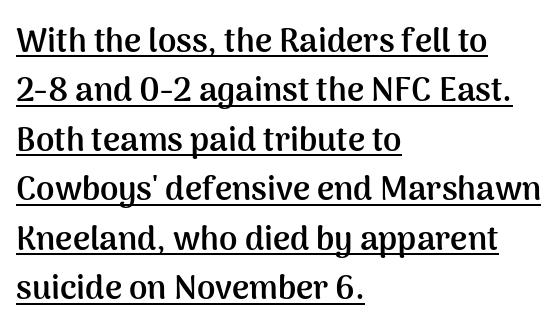
Casual observation: everything's shoved over to the left. Font category for this specimen: sans-serif. Stroke thickness is high; the sample reads as a true bold. A typesetter would mark this as roman, not italic.
